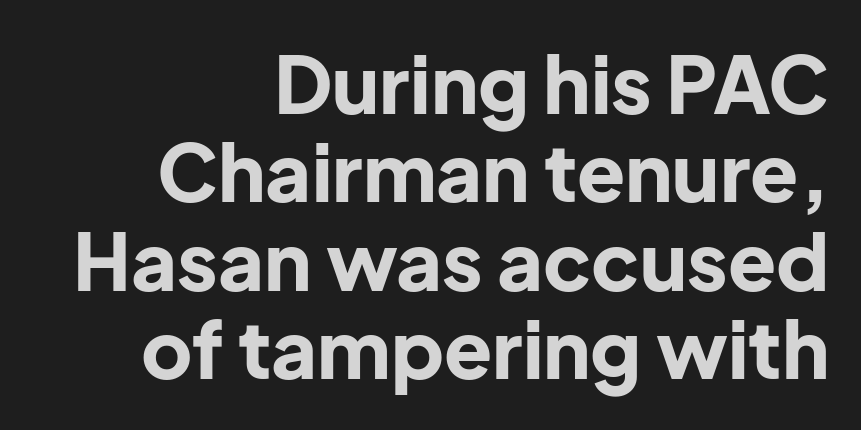
The image shows 79 px bold sans-serif type, upright; set right-aligned, tight line spacing (1.12x), normal letter spacing, not underlined; low stroke contrast and a medium x-height.
